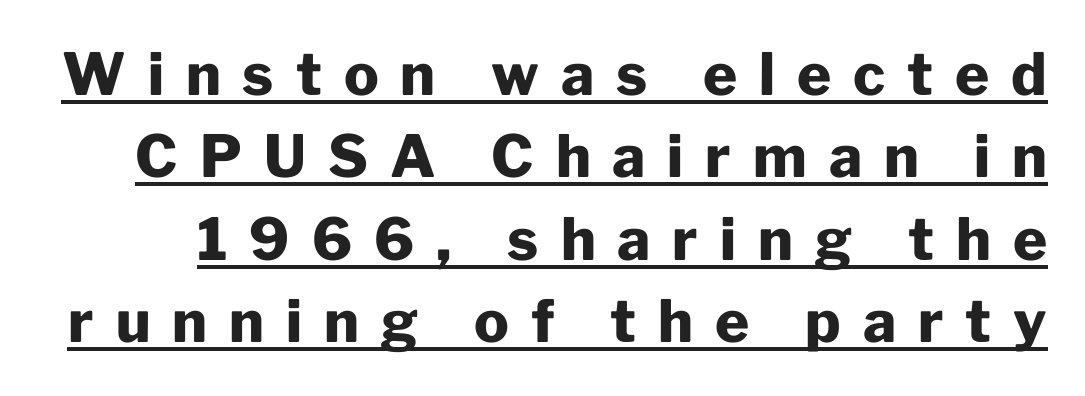
The image shows 58 px heavy sans-serif type, upright; set normal line spacing (1.42x), unusually wide letter spacing (+0.38 em), underlined; low stroke contrast and a medium x-height.
